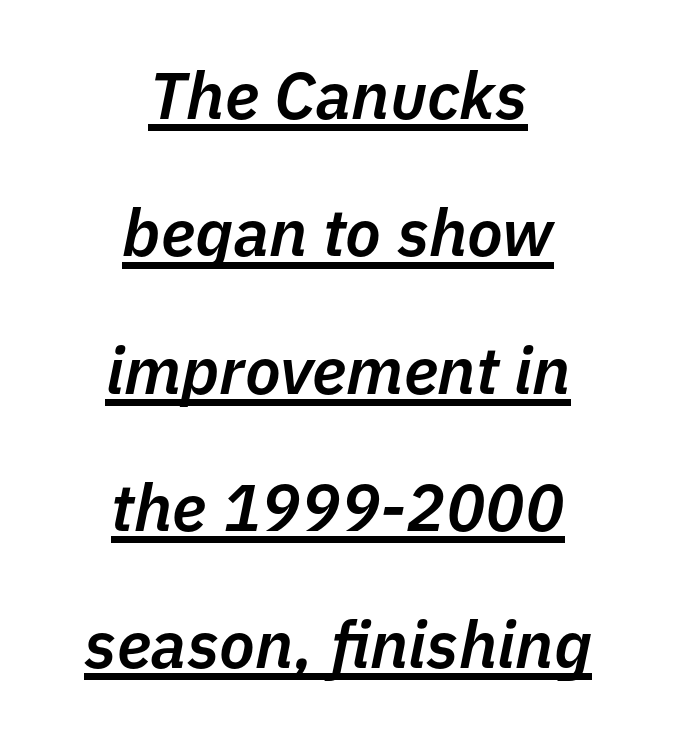
Both edges are ragged and mirror each other, which tells us the setting is centered. A typographer would call this underscored text. The face used here is proportionally spaced, like ordinary book or web type. Compared with ordinary roman type, these characters are visibly tilted.
